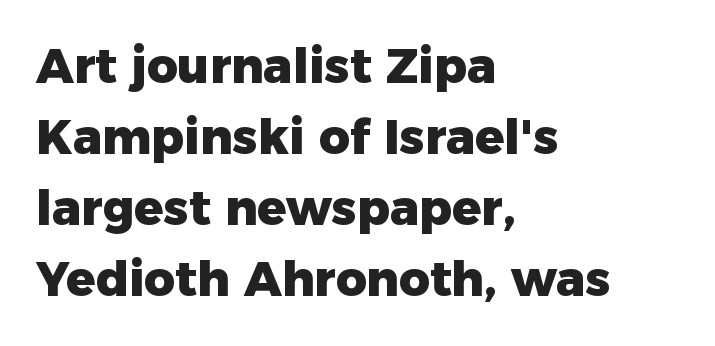
Q: Is the text bold? A: Yes.
Q: Is the text italic (slanted)? A: No, it is upright.
Q: Is the typeface a serif or a sans-serif typeface? A: Sans-serif.
Q: Is the text underlined? A: No.
Q: How is the paragraph aligned? A: Left-aligned.
Q: Is the spacing between letters normal or unusually wide? A: Normal.
Q: Is the spacing between lines tight, normal or loose? A: Normal.
Q: Width (condensed, normal, or wide)? A: Normal.
Q: Stroke contrast? A: Low.
Q: x-height? A: Medium.
Q: Monospaced? A: No.
